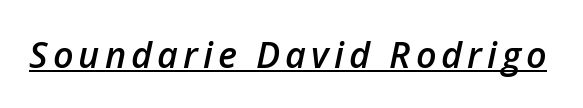
{"italic": "yes", "lean": "right", "slant_degrees": 12, "bold": "semi", "weight": "semibold", "width": "normal", "stroke_contrast": "low", "x_height": "medium", "monospaced": "no", "underline": "yes", "glyph_px": 36}
